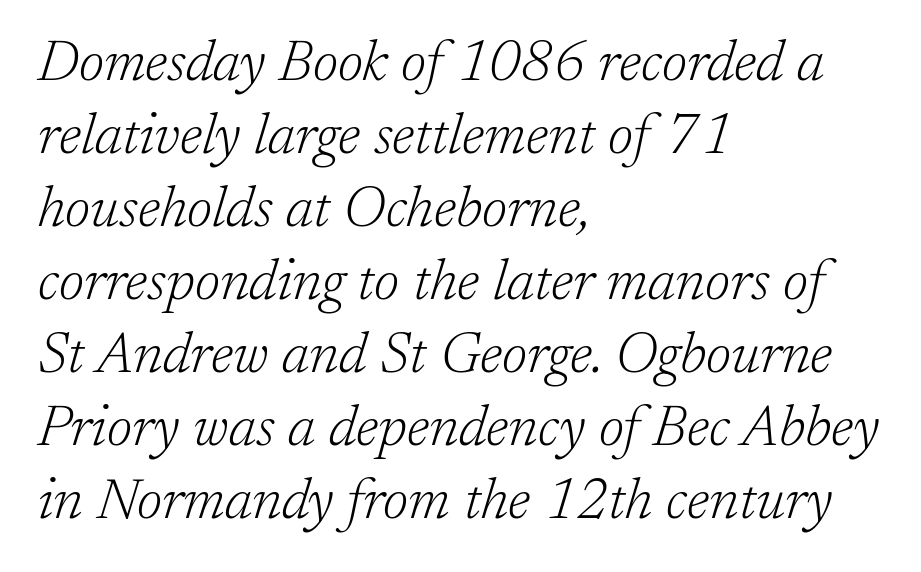
Q: Is the text bold? A: No.
Q: Is the text italic (slanted)? A: Yes, it leans right by about 17 degrees.
Q: Is the typeface a serif or a sans-serif typeface? A: Serif.
Q: Is the text underlined? A: No.
Q: How is the paragraph aligned? A: Left-aligned.
Q: Is the spacing between letters normal or unusually wide? A: Normal.
Q: Is the spacing between lines tight, normal or loose? A: Normal.
Q: Width (condensed, normal, or wide)? A: Normal.
Q: Stroke contrast? A: Low.
Q: x-height? A: Medium.
Q: Monospaced? A: No.
